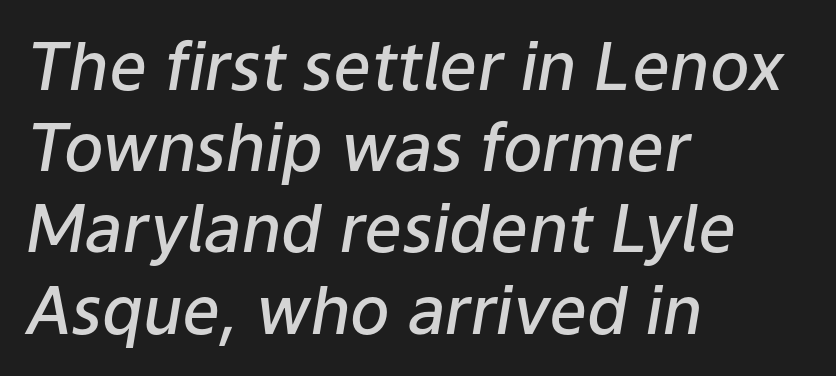
Q: Is the text bold? A: Semi-bold.
Q: Is the text italic (slanted)? A: Yes, it leans right by about 9 degrees.
Q: Is the text underlined? A: No.
Q: How is the paragraph aligned? A: Left-aligned.
Q: Is the spacing between letters normal or unusually wide? A: Normal.
Q: Width (condensed, normal, or wide)? A: Normal.
Q: Stroke contrast? A: Low.
Q: x-height? A: Medium.
Q: Monospaced? A: No.
